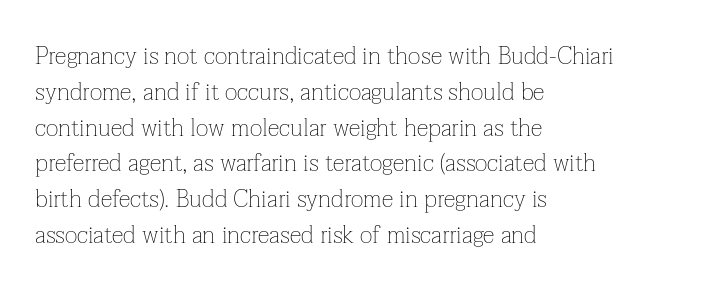
{"italic": "no", "bold": "no", "underline": "no", "align": "left", "line_spacing": "normal", "line_spacing_ratio": 1.49, "letter_spacing": "normal", "letter_spacing_em": 0.0, "glyph_px": 24}
